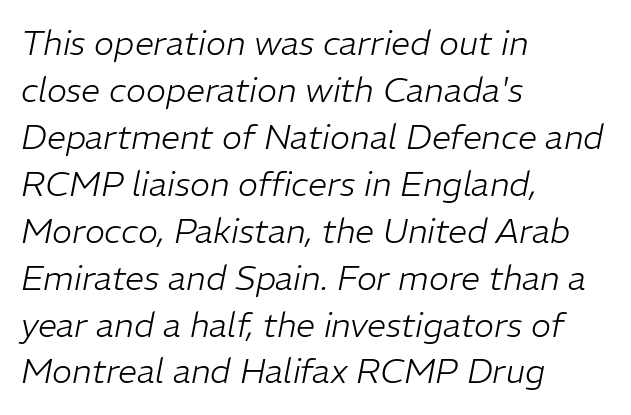
Q: Is the text bold? A: No.
Q: Is the text italic (slanted)? A: Yes, it leans right by about 11 degrees.
Q: Is the text underlined? A: No.
Q: How is the paragraph aligned? A: Left-aligned.
Q: Is the spacing between letters normal or unusually wide? A: Normal.
Q: Is the spacing between lines tight, normal or loose? A: Normal.
Q: Width (condensed, normal, or wide)? A: Normal.
Q: Stroke contrast? A: Low.
Q: x-height? A: Medium.
Q: Monospaced? A: No.
